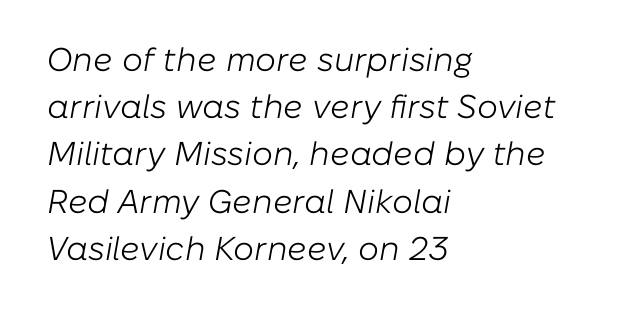
The image shows 33 px light type, italic (leaning right); set left-aligned, normal line spacing (1.43x), normal letter spacing, not underlined; low stroke contrast and a medium x-height.
